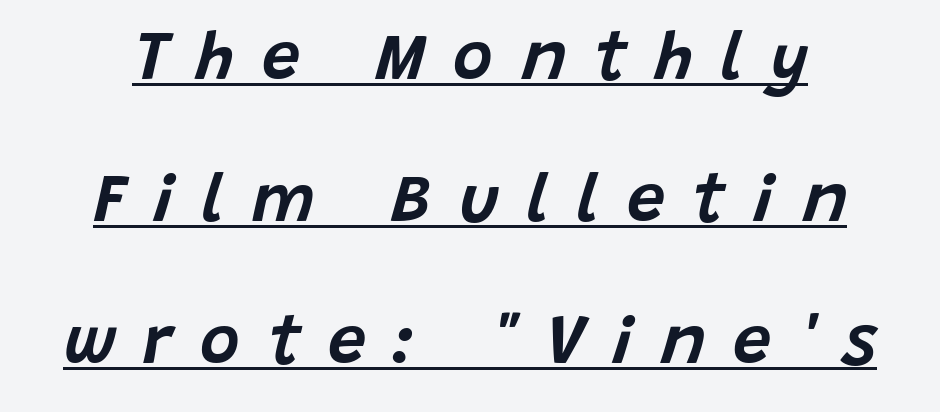
Every character sits at an angle, as italics do. The type is letterspaced generously, with wide tracking. Successive baselines arrive slowly, with a big drop between each. Do the characters align in a grid? No, the font is proportional. Honestly, the underline is the first thing you notice here.
